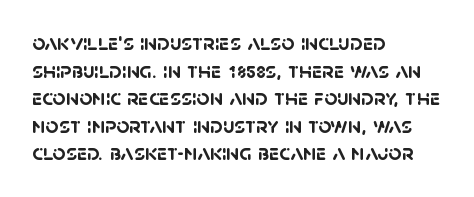
The passage is arranged the way most books set body copy — flush left. Each glyph is drawn with heavy, bold strokes. This sample uses plain, unmodified letter spacing. Only glyphs here, with clear space below each row.
